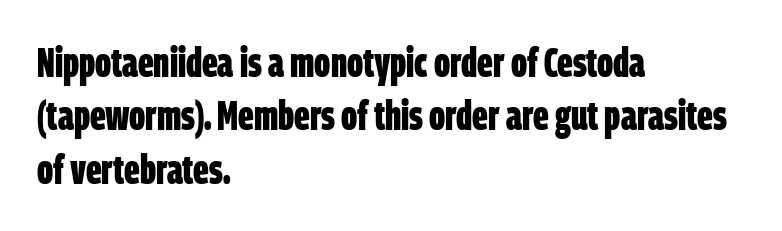
The image shows 41 px bold, condensed sans-serif type; set left-aligned, normal line spacing (1.3x), normal letter spacing, not underlined; low stroke contrast and a large x-height.
